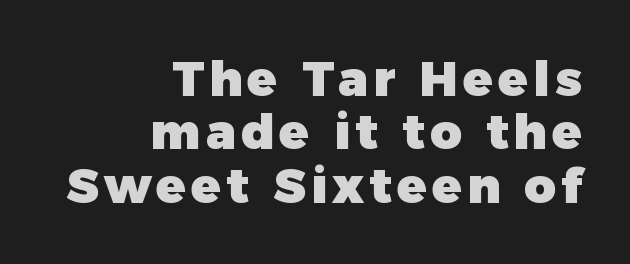
Q: Is the text bold? A: Yes.
Q: Is the text italic (slanted)? A: No, it is upright.
Q: Is the typeface a serif or a sans-serif typeface? A: Sans-serif.
Q: Is the text underlined? A: No.
Q: How is the paragraph aligned? A: Right-aligned.
Q: Is the spacing between lines tight, normal or loose? A: Tight.
Q: Width (condensed, normal, or wide)? A: Normal.
Q: Stroke contrast? A: Low.
Q: x-height? A: Medium.
Q: Monospaced? A: No.
